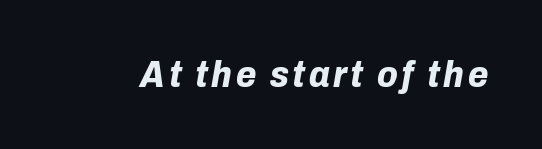
{"italic": "yes", "lean": "right", "slant_degrees": 10, "bold": "yes", "weight": "bold", "width": "normal", "stroke_contrast": "low", "x_height": "medium", "monospaced": "no", "underline": "no", "glyph_px": 37}
